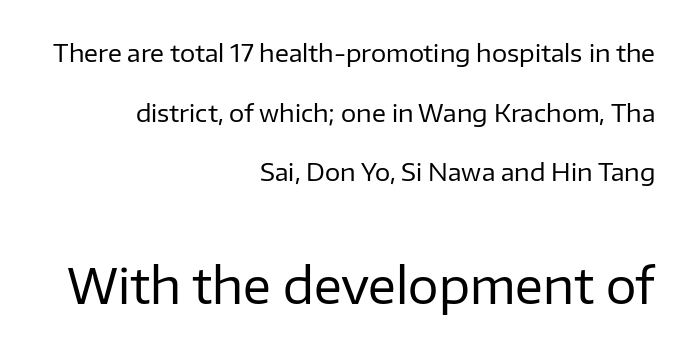
Looks like regular typesetting: each glyph gets only the width it needs. The face used here is a sans, in the tradition of grotesques and geometrics. The typography opts for an upright posture over an oblique one. These lines stack with their right ends in a neat column. Characters follow at the spacing the type designer built in. Airy leading.
